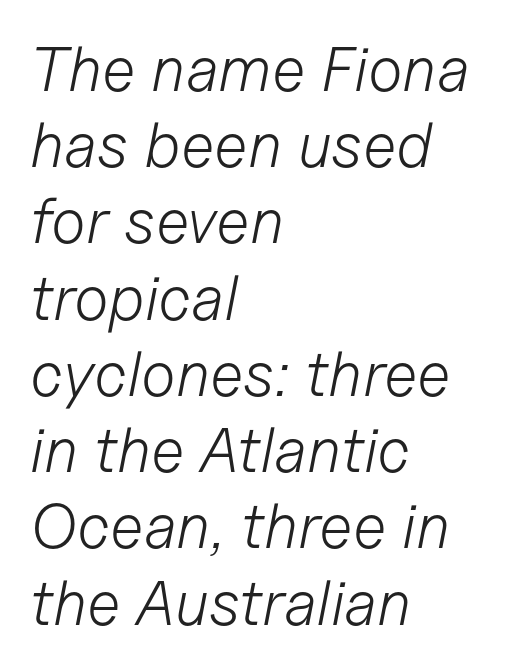
Q: Is the text bold? A: No.
Q: Is the text italic (slanted)? A: Yes, it leans right by about 11 degrees.
Q: Is the text underlined? A: No.
Q: How is the paragraph aligned? A: Left-aligned.
Q: Is the spacing between letters normal or unusually wide? A: Normal.
Q: Width (condensed, normal, or wide)? A: Normal.
Q: Stroke contrast? A: Low.
Q: x-height? A: Medium.
Q: Monospaced? A: No.
